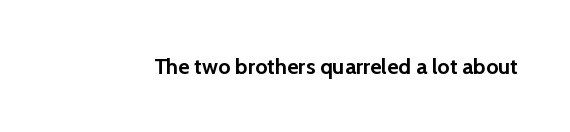
{"italic": "no", "bold": "yes", "underline": "no", "letter_spacing": "normal", "letter_spacing_em": 0.0, "glyph_px": 22}
